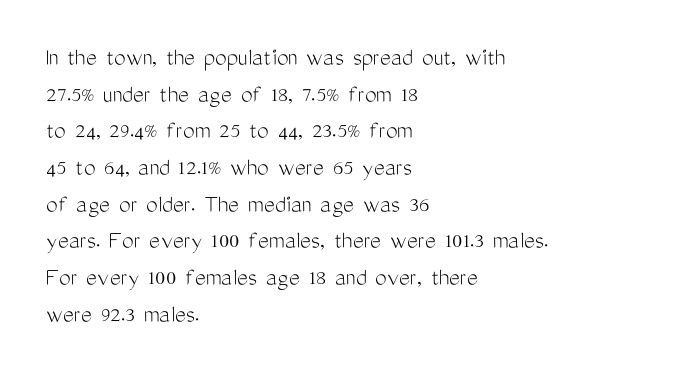
In CSS terms this would be text-align: left. The words here are not underlined. The font is comparable to plain body text, perhaps lighter. Every character sits straight up, as roman type does. The vertical gap from one line to the next is medium. Compared with typical body copy, the letter spacing here is the same.
